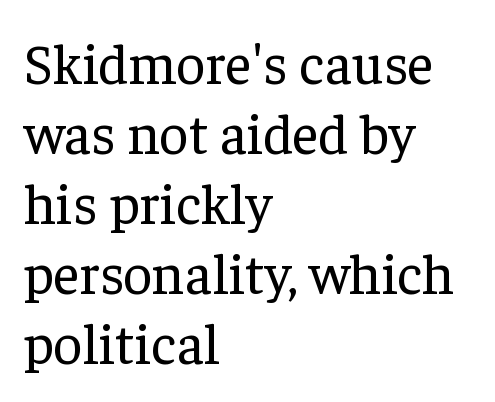
Rendered with straight, roman letterforms. Serif or sans? Serif — the stroke terminals have little feet. Visually the block forms a straight wall on the left and a jagged coastline on the right. Stem width sits at or under what a default text font uses.
